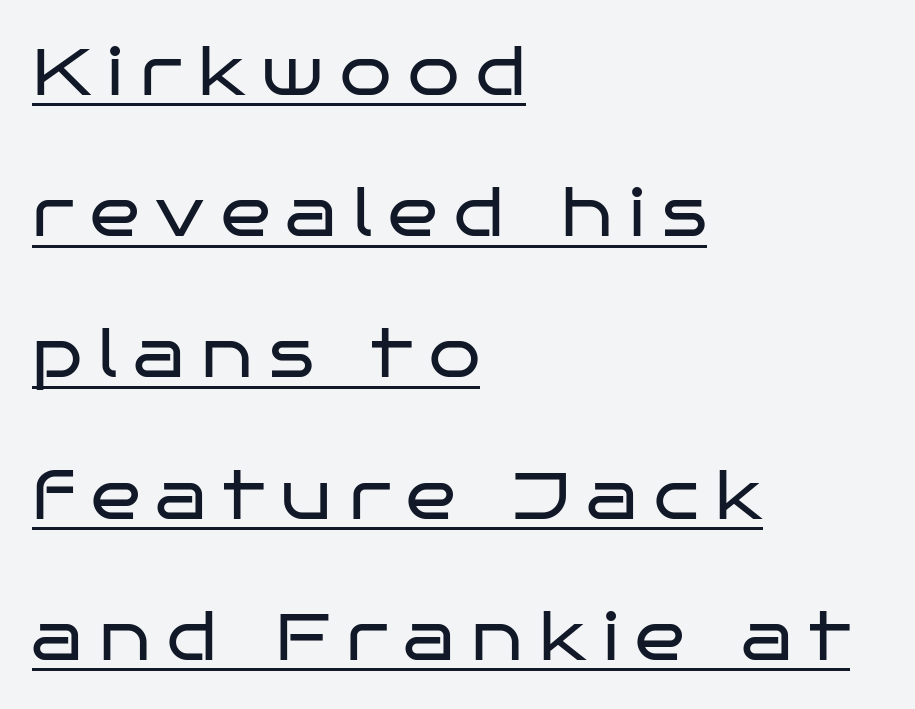
{"serif": "no", "italic": "no", "bold": "no", "weight": "regular", "width": "wide", "stroke_contrast": "low", "x_height": "large", "monospaced": "no", "underline": "yes", "align": "left", "line_spacing": "loose", "line_spacing_ratio": 2.14, "letter_spacing": "wide", "letter_spacing_em": 0.25, "glyph_px": 66}
